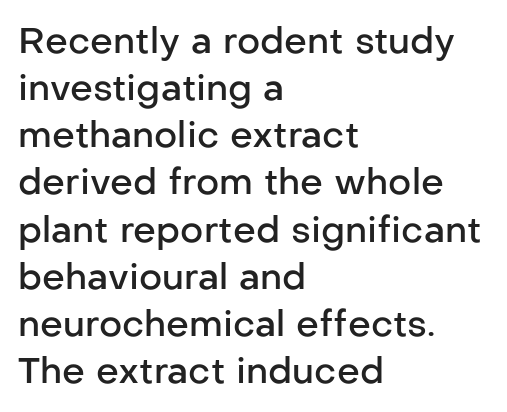
{"serif": "no", "italic": "no", "bold": "semi", "weight": "semibold", "width": "normal", "stroke_contrast": "low", "x_height": "medium", "monospaced": "no", "underline": "no", "align": "left", "line_spacing": "normal", "line_spacing_ratio": 1.31, "letter_spacing": "normal", "letter_spacing_em": 0.0, "glyph_px": 36}
